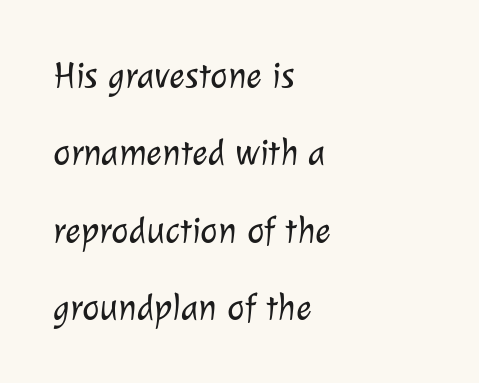
Horizontal bands of white between lines are thick stripes. In terms of letterform style, serifs are entirely absent. Caption: multi-line text, flush left, ragged right. This rendering features lettering with no underline.
